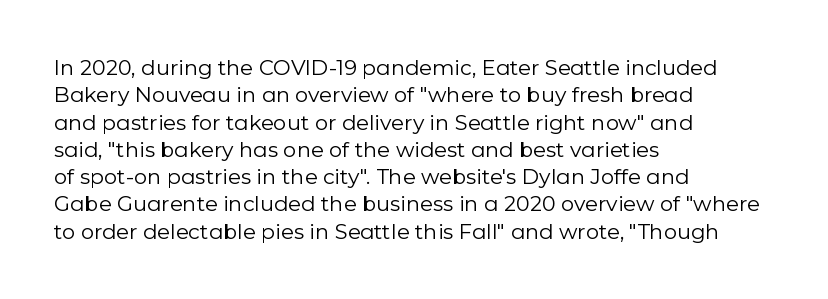
Q: Is the text bold? A: No.
Q: Is the text italic (slanted)? A: No, it is upright.
Q: Is the text underlined? A: No.
Q: How is the paragraph aligned? A: Left-aligned.
Q: Is the spacing between letters normal or unusually wide? A: Normal.
Q: Is the spacing between lines tight, normal or loose? A: Normal.
